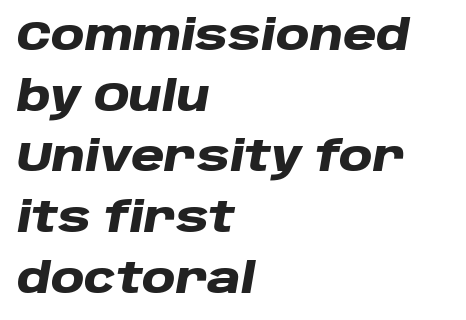
The image shows 41 px heavy, wide type, italic (leaning right); set left-aligned, normal line spacing (1.48x), normal letter spacing, not underlined; low stroke contrast and a large x-height.
